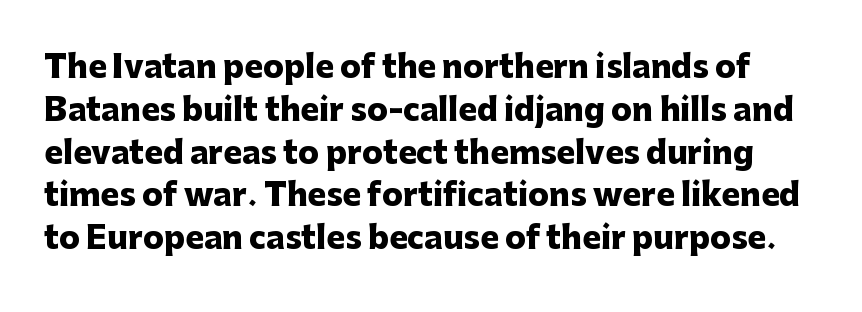
{"serif": "no", "italic": "no", "bold": "yes", "weight": "heavy", "width": "normal", "stroke_contrast": "low", "x_height": "medium", "monospaced": "no", "underline": "no", "line_spacing": "normal", "line_spacing_ratio": 1.38, "letter_spacing": "normal", "letter_spacing_em": 0.0, "glyph_px": 31}
